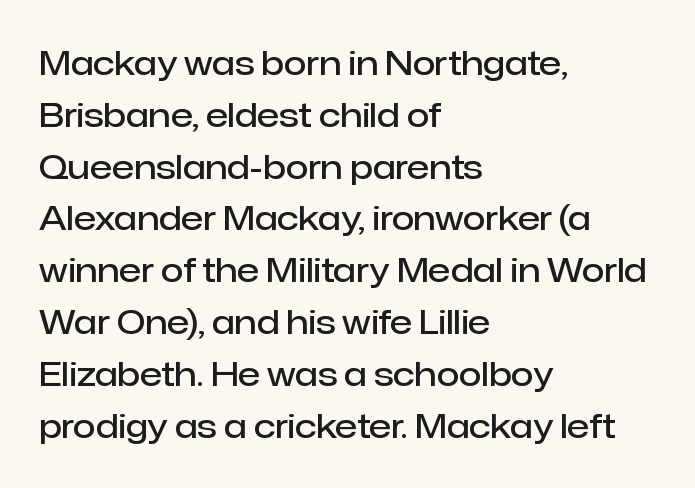
The image shows 33 px semibold sans-serif type, upright; set left-aligned, normal line spacing (1.57x), normal letter spacing, not underlined; low stroke contrast and a medium x-height.
